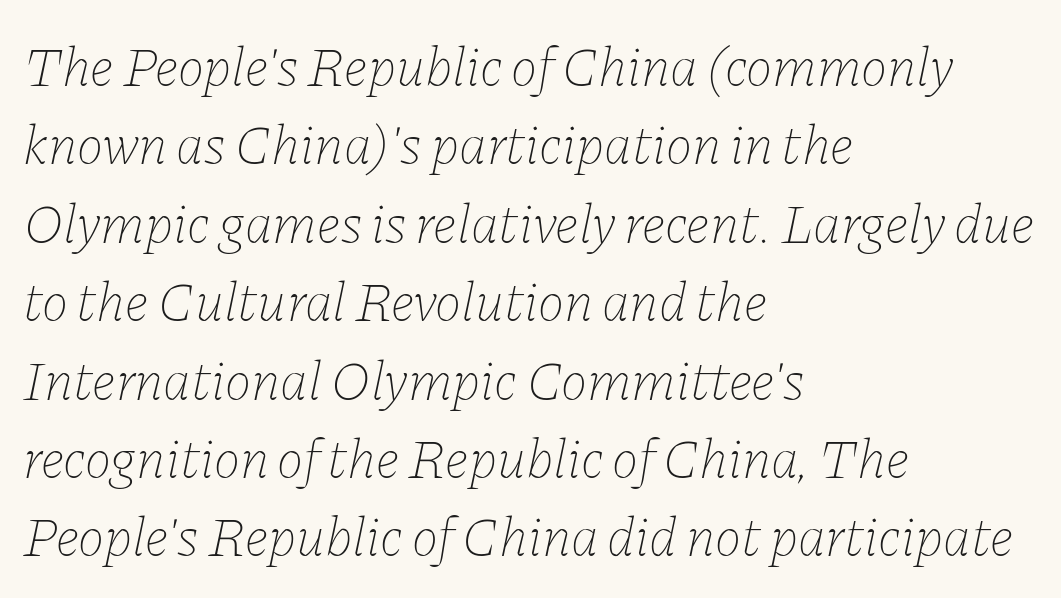
Q: Is the text bold? A: No.
Q: Is the text italic (slanted)? A: Yes, it leans right by about 11 degrees.
Q: Is the text underlined? A: No.
Q: How is the paragraph aligned? A: Left-aligned.
Q: Is the spacing between letters normal or unusually wide? A: Normal.
Q: Is the spacing between lines tight, normal or loose? A: Normal.
Q: Width (condensed, normal, or wide)? A: Normal.
Q: Stroke contrast? A: Low.
Q: x-height? A: Medium.
Q: Monospaced? A: No.
